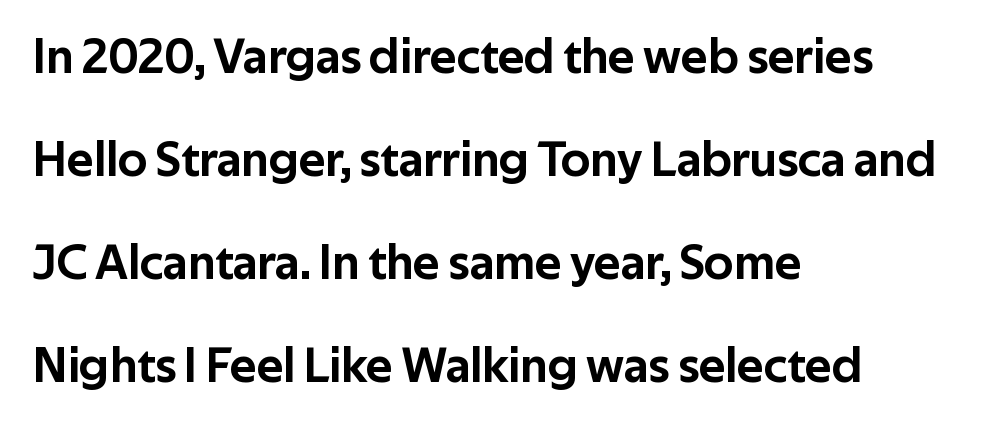
The image shows 50 px sans-serif type, upright; set left-aligned, loose line spacing (2.06x), normal letter spacing, not underlined; low stroke contrast and a medium x-height.
